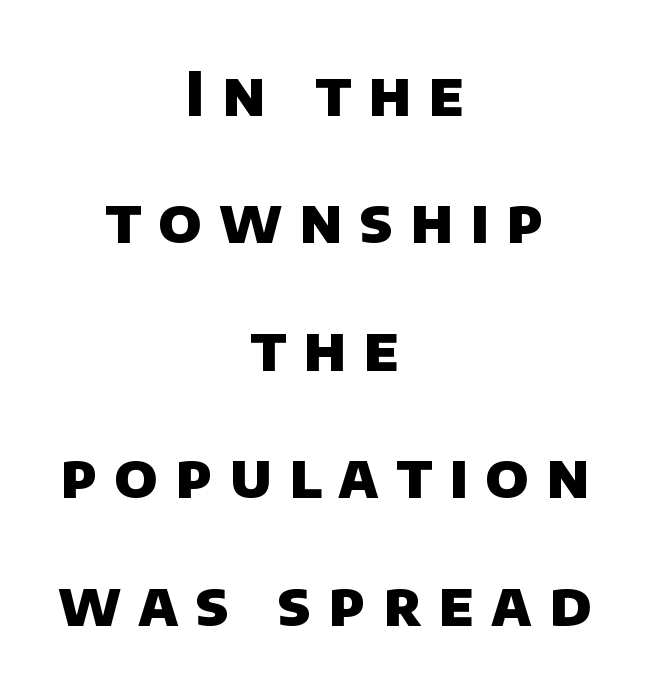
{"serif": "no", "bold": "yes", "weight": "heavy", "width": "normal", "stroke_contrast": "low", "x_height": "large", "monospaced": "no", "underline": "no", "align": "center", "line_spacing": "loose", "line_spacing_ratio": 2.09, "letter_spacing": "wide", "letter_spacing_em": 0.28, "glyph_px": 61}
